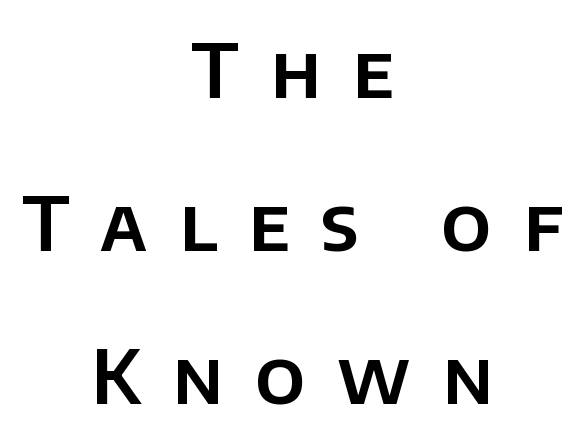
{"serif": "no", "italic": "no", "width": "normal", "stroke_contrast": "low", "x_height": "large", "monospaced": "no", "underline": "no", "align": "center", "line_spacing": "loose", "line_spacing_ratio": 2.04, "letter_spacing": "wide", "letter_spacing_em": 0.42, "glyph_px": 75}
